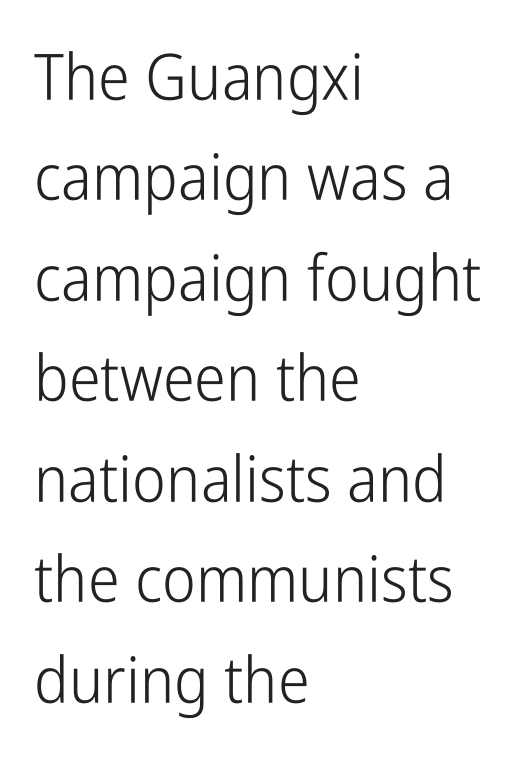
Notice how descenders clear the ascenders below comfortably — that's standard leading. Any mark beneath the type? The region is blank. Nothing unusual about the tracking: characters are spaced as the font intends. Spacing verdict: proportional, widths tailored to each character.
